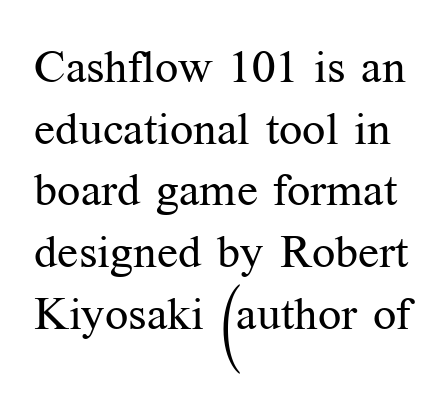
The image shows 46 px regular-weight serif type, upright; set normal line spacing (1.34x), normal letter spacing, not underlined; medium stroke contrast and a medium x-height.
